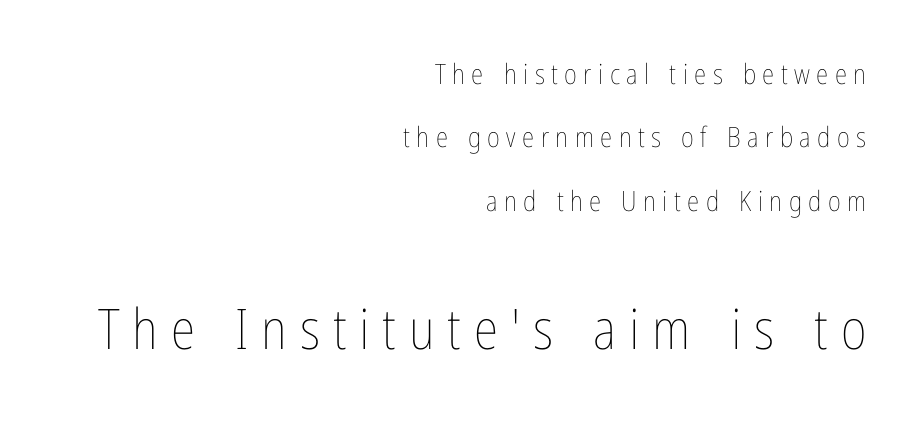
Q: Is the text bold? A: No.
Q: Is the text italic (slanted)? A: No, it is upright.
Q: Is the text underlined? A: No.
Q: How is the paragraph aligned? A: Right-aligned.
Q: Is the spacing between letters normal or unusually wide? A: Unusually wide.
Q: Is the spacing between lines tight, normal or loose? A: Loose.
Q: Which block of text is set in a larger size, the first (top) or the second (bottom)? A: The second (bottom) one.
Q: Width (condensed, normal, or wide)? A: Condensed.
Q: Stroke contrast? A: Low.
Q: x-height? A: Medium.
Q: Monospaced? A: No.
